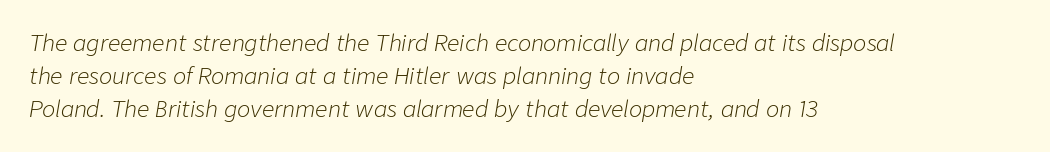
The image shows 22 px text type, italic (leaning right); set left-aligned, normal line spacing (1.49x), normal letter spacing, not underlined.
